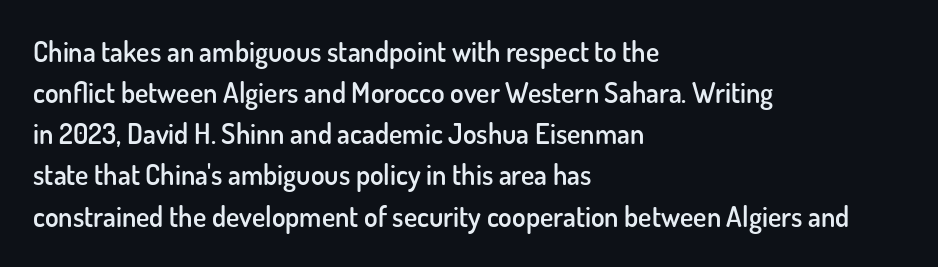
Q: Is the text bold? A: Semi-bold.
Q: Is the text italic (slanted)? A: No, it is upright.
Q: Is the typeface a serif or a sans-serif typeface? A: Sans-serif.
Q: Is the text underlined? A: No.
Q: How is the paragraph aligned? A: Left-aligned.
Q: Is the spacing between letters normal or unusually wide? A: Normal.
Q: Is the spacing between lines tight, normal or loose? A: Normal.
Q: Width (condensed, normal, or wide)? A: Normal.
Q: Stroke contrast? A: Low.
Q: x-height? A: Small.
Q: Monospaced? A: No.
